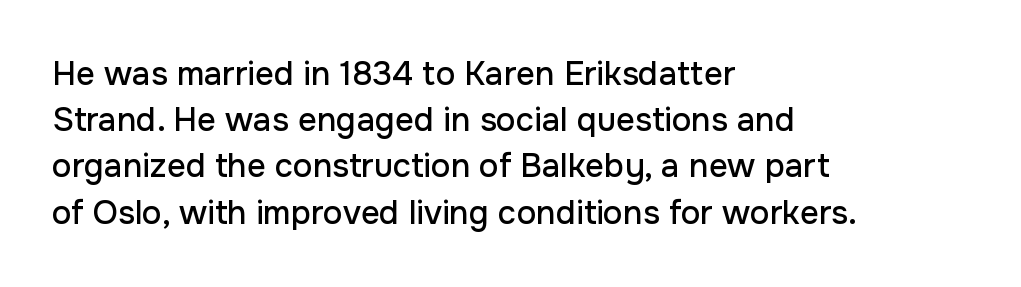
The image shows 33 px sans-serif type, upright; set left-aligned, normal line spacing (1.4x), normal letter spacing, not underlined; low stroke contrast and a medium x-height.
